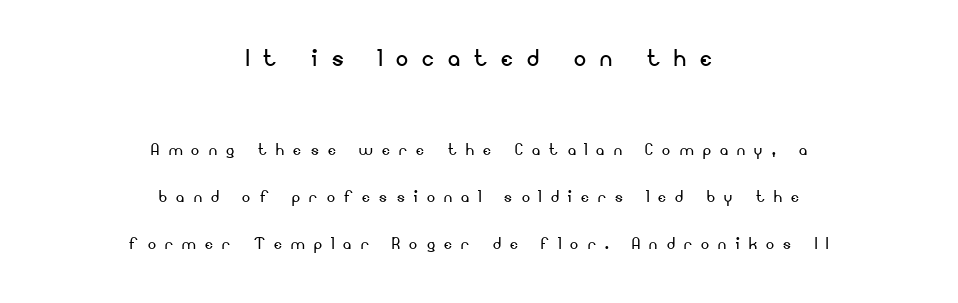
{"serif": "no", "italic": "no", "bold": "no", "weight": "regular", "width": "normal", "stroke_contrast": "low", "x_height": "small", "monospaced": "no", "underline": "no", "align": "center", "line_spacing": "loose", "line_spacing_ratio": 2.36, "letter_spacing": "wide", "letter_spacing_em": 0.47, "larger_block": "first", "size_ratio": 1.5, "glyph_px": 30}
